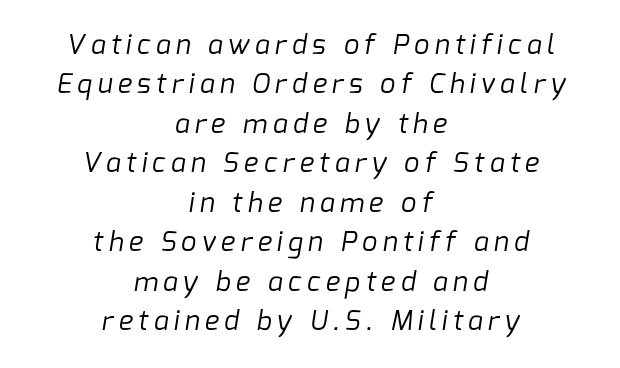
Characters follow at a spacing far wider than the type designer built in. One-word summary of the alignment: center. Counters stay open thanks to moderate or lighter strokes. This sample keeps an unexceptional amount of space between lines.
